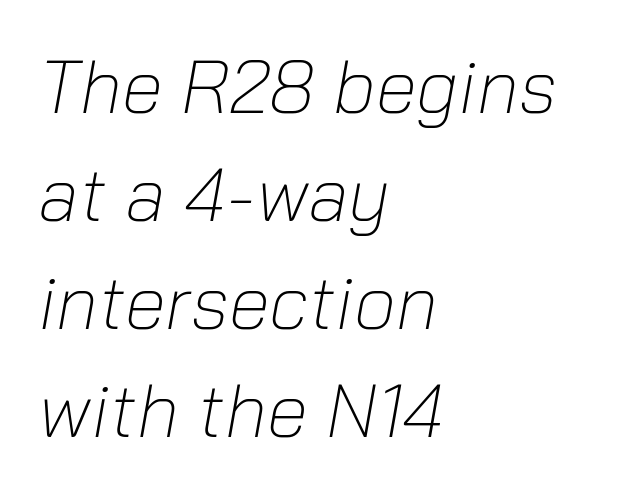
The passage shown is typed in a proportional face where columns would drift. Characters are canted at an angle relative to the baseline's perpendicular. Quick note: underline off. Which margin do the lines hug? The left one — the right edge is uneven.
